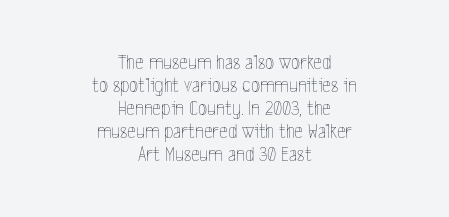
The image shows 21 px text type, upright; set centered, tight line spacing (1.1x), normal letter spacing, not underlined.
